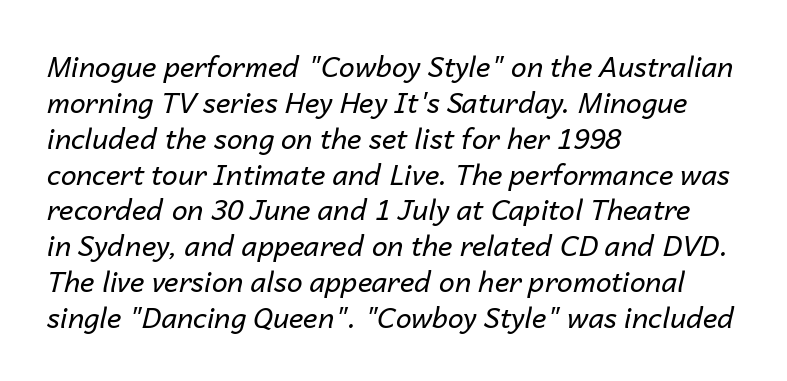
The image shows 28 px regular-weight type, italic (leaning right); set left-aligned, normal line spacing (1.28x), normal letter spacing, not underlined; low stroke contrast and a medium x-height.
